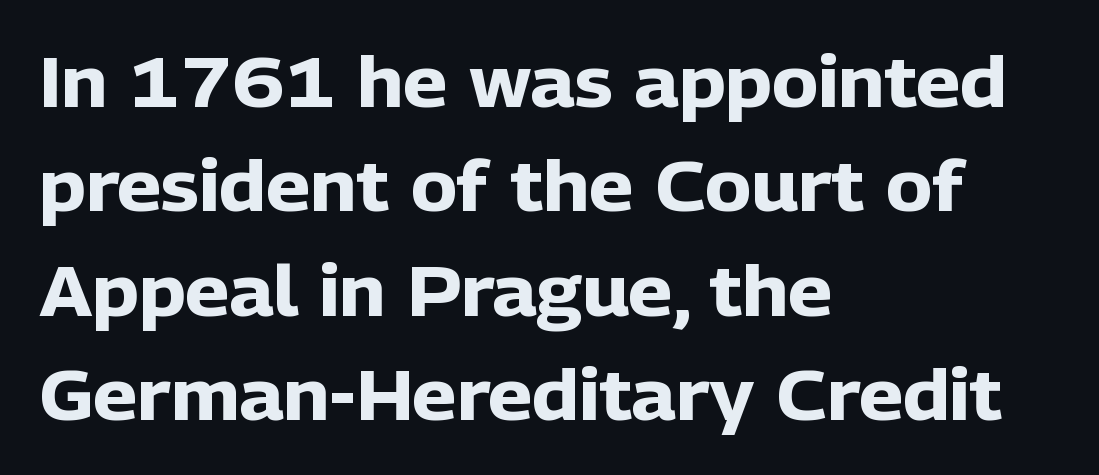
Stroke thickness is high; the sample reads as a true bold. Proportional: the letters do not fall into vertical columns. Each line starts at the same left margin while the right side varies. No word sits above an underline. If you measured baseline to baseline, you'd find a middling distance.
